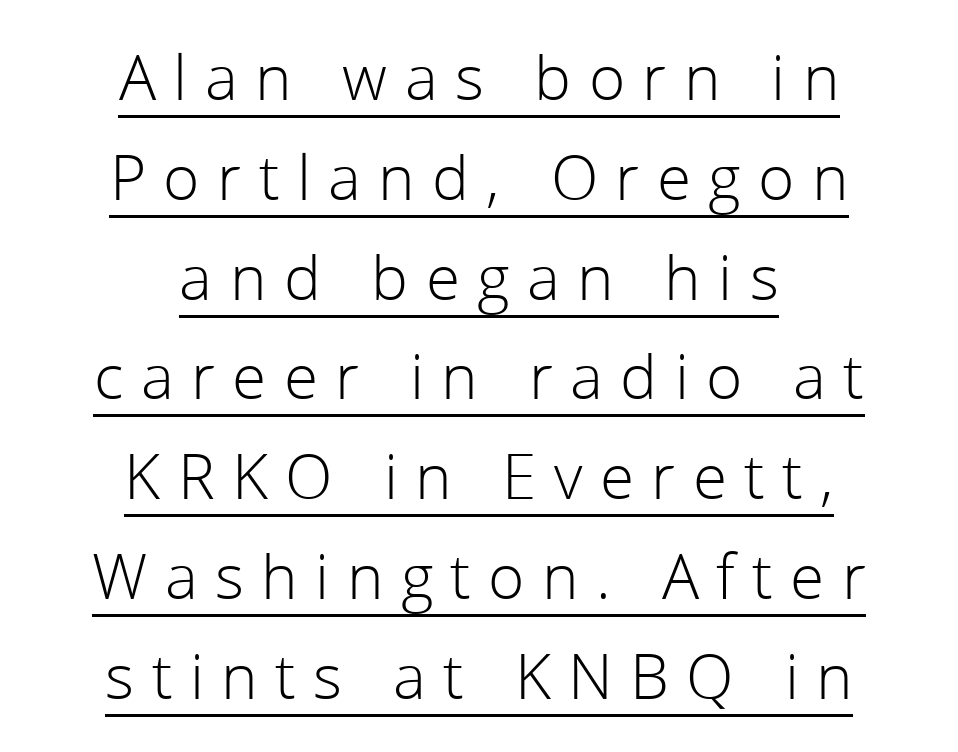
Q: Is the text bold? A: No.
Q: Is the text italic (slanted)? A: No, it is upright.
Q: Is the typeface a serif or a sans-serif typeface? A: Sans-serif.
Q: Is the text underlined? A: Yes.
Q: How is the paragraph aligned? A: Centered.
Q: Is the spacing between letters normal or unusually wide? A: Unusually wide.
Q: Is the spacing between lines tight, normal or loose? A: Normal.
Q: Width (condensed, normal, or wide)? A: Normal.
Q: Stroke contrast? A: Low.
Q: x-height? A: Medium.
Q: Monospaced? A: No.
